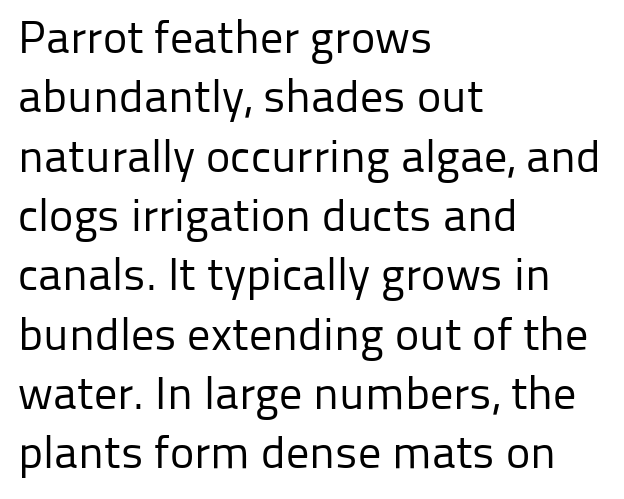
{"serif": "no", "italic": "no", "bold": "no", "weight": "regular", "width": "normal", "stroke_contrast": "low", "x_height": "medium", "monospaced": "no", "underline": "no", "align": "left", "line_spacing": "normal", "line_spacing_ratio": 1.29, "letter_spacing": "normal", "letter_spacing_em": 0.0, "glyph_px": 46}
